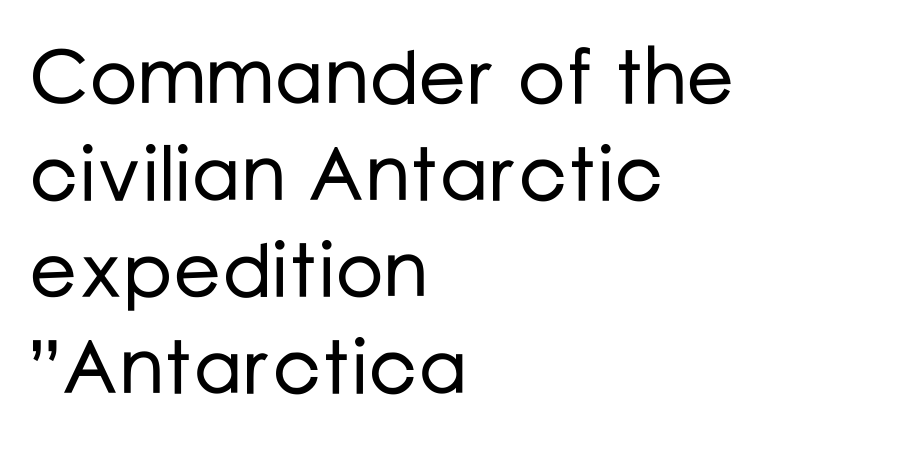
Q: Is the text italic (slanted)? A: No, it is upright.
Q: Is the typeface a serif or a sans-serif typeface? A: Sans-serif.
Q: Is the text underlined? A: No.
Q: How is the paragraph aligned? A: Left-aligned.
Q: Is the spacing between letters normal or unusually wide? A: Normal.
Q: Is the spacing between lines tight, normal or loose? A: Normal.
Q: Width (condensed, normal, or wide)? A: Normal.
Q: Stroke contrast? A: Low.
Q: x-height? A: Medium.
Q: Monospaced? A: No.
